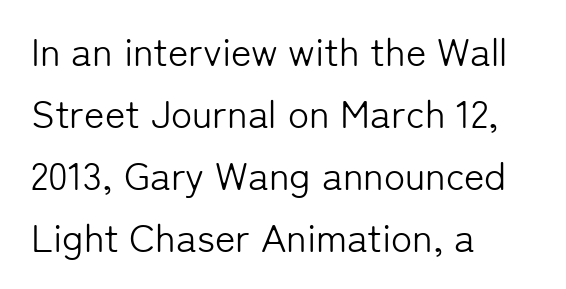
This block has exactly the height ordinary leading produces. This rendering employs a face without finishing strokes, i.e., a sans-serif. The gaps between neighbouring characters are ordinary and unremarkable. The strip under each line holds only bare page.
